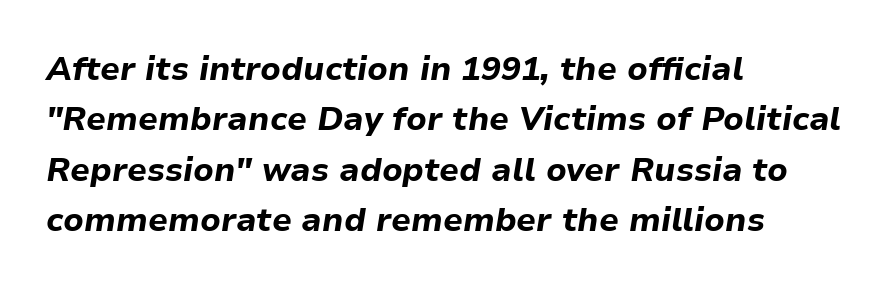
Is the type slanted? Yes — the strokes lean at a clear angle. This sample is left-justified, so line endings fall wherever the words run out. Heft: maximum for text — a bold. Caption: standard tracking, unaltered.
